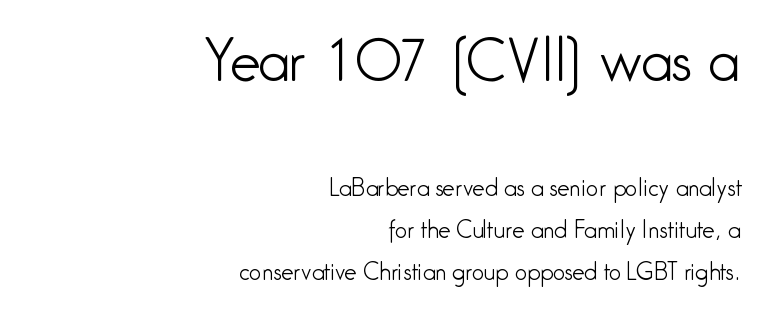
The image shows 55 px light, condensed sans-serif type, upright; set right-aligned, loose line spacing (1.9x), normal letter spacing, not underlined; the first (top) block is 2.5x larger; low stroke contrast and a medium x-height.
